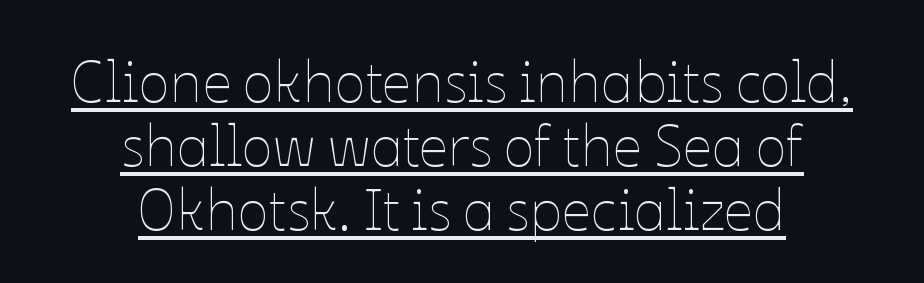
The image shows 58 px thin type, upright; set centered, tight line spacing (1.1x), normal letter spacing, underlined; low stroke contrast and a medium x-height.
